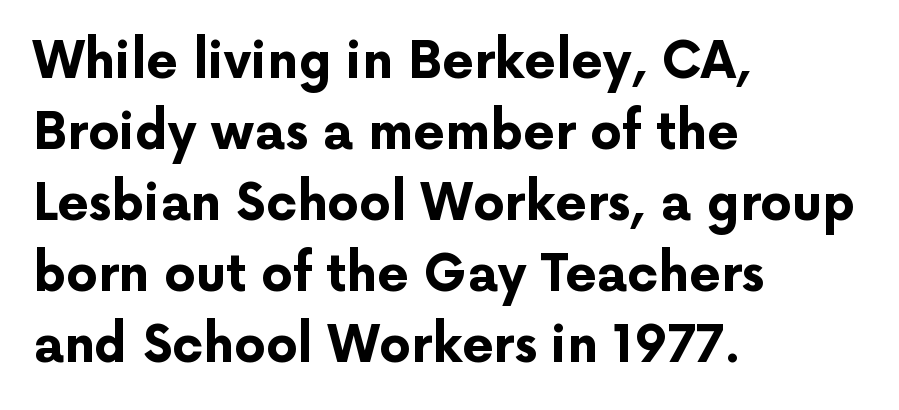
{"serif": "no", "italic": "no", "bold": "yes", "weight": "bold", "width": "normal", "stroke_contrast": "low", "x_height": "medium", "monospaced": "no", "underline": "no", "align": "left", "line_spacing": "normal", "line_spacing_ratio": 1.42, "letter_spacing": "normal", "letter_spacing_em": 0.0, "glyph_px": 50}
